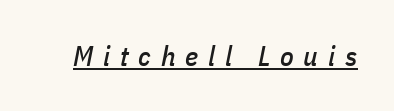
{"italic": "yes", "lean": "right", "slant_degrees": 11, "width": "condensed", "stroke_contrast": "low", "x_height": "medium", "monospaced": "no", "underline": "yes", "letter_spacing": "wide", "letter_spacing_em": 0.35, "glyph_px": 28}
